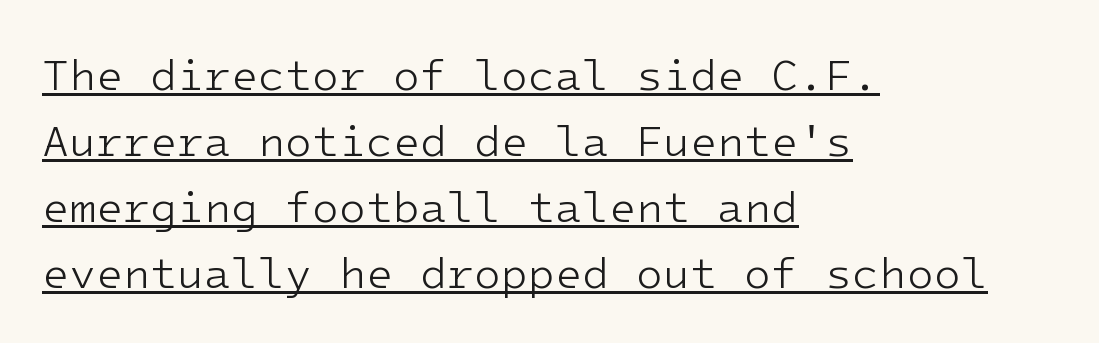
{"serif": "no", "italic": "no", "bold": "no", "weight": "light", "width": "normal", "stroke_contrast": "low", "x_height": "medium", "monospaced": "yes", "underline": "yes", "align": "left", "line_spacing": "normal", "line_spacing_ratio": 1.5, "letter_spacing": "normal", "letter_spacing_em": 0.0, "glyph_px": 44}
